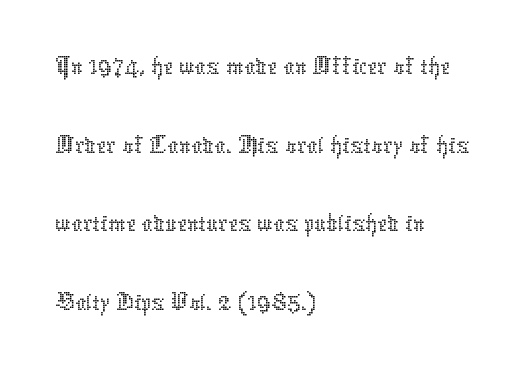
The image shows 55 px thin type, upright; set left-aligned, normal line spacing (1.43x), normal letter spacing, not underlined; low stroke contrast and a medium x-height.
